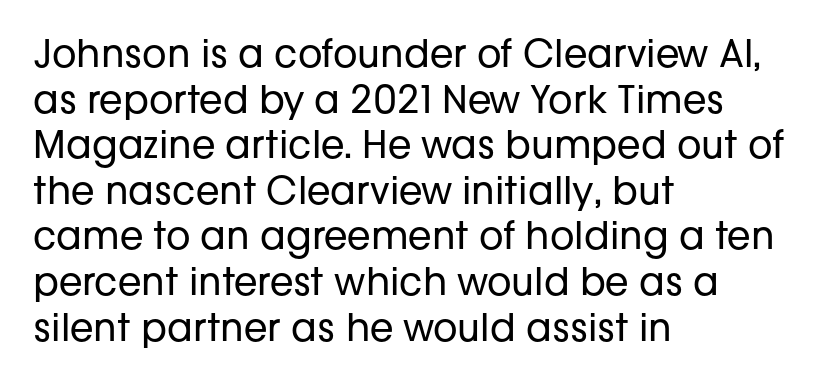
Alignment: flush left. The specimen omits any rule beneath the text block's lines. In terms of posture, this sample is upright. Nothing unusual about the tracking: characters are spaced as the font intends. Varying glyph widths throughout — classic text-font behaviour. Regarding serifs, this sample does without them.
